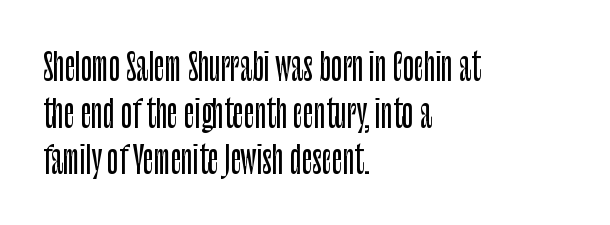
{"serif": "no", "italic": "no", "width": "condensed", "stroke_contrast": "low", "x_height": "large", "monospaced": "no", "underline": "no", "align": "left", "line_spacing": "normal", "line_spacing_ratio": 1.26, "letter_spacing": "normal", "letter_spacing_em": 0.0, "glyph_px": 37}
